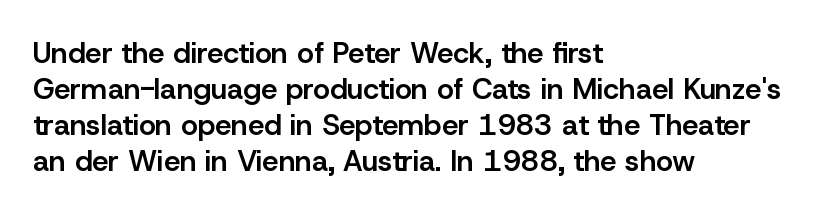
Q: Is the text bold? A: Semi-bold.
Q: Is the text italic (slanted)? A: No, it is upright.
Q: Is the typeface a serif or a sans-serif typeface? A: Sans-serif.
Q: Is the text underlined? A: No.
Q: How is the paragraph aligned? A: Left-aligned.
Q: Is the spacing between letters normal or unusually wide? A: Normal.
Q: Width (condensed, normal, or wide)? A: Normal.
Q: Stroke contrast? A: Low.
Q: x-height? A: Medium.
Q: Monospaced? A: No.
